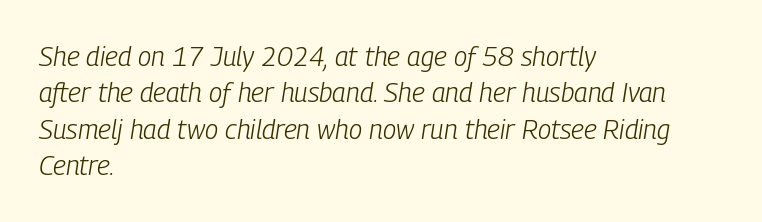
Reading down the block, your eye returns to a fixed left position each line. Italic? Definitely — the glyphs are oblique. The cut favours lightness, reaching ordinary text weight at its darkest. Look at the tracking — it's just the regular setting, nothing added. Baseline-to-baseline distance is the conventional proportion of letter height.
